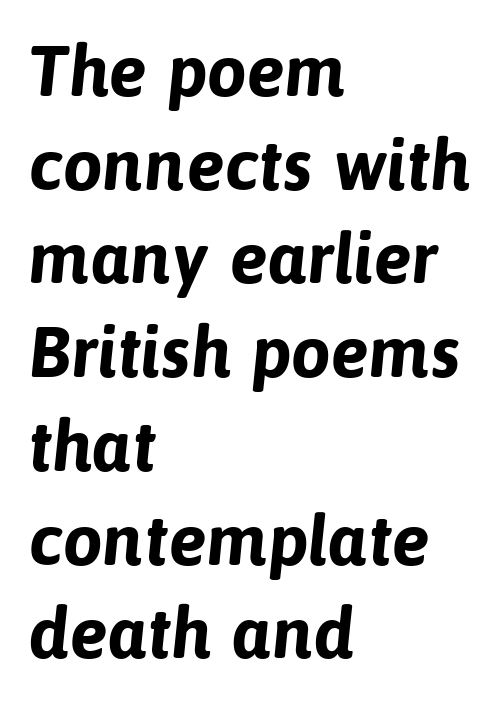
The baseline area is clear. Spacing verdict: proportional, widths tailored to each character. This block has exactly the height ordinary leading produces. Every letter is thick-stroked: bold, no question.
